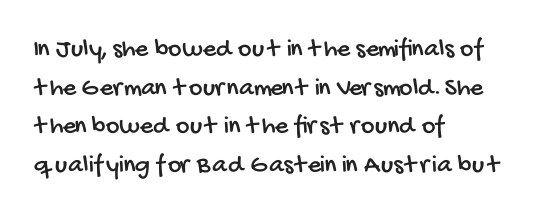
{"underline": "no", "align": "left", "line_spacing": "normal", "line_spacing_ratio": 1.49, "letter_spacing": "normal", "letter_spacing_em": 0.0, "glyph_px": 26}
